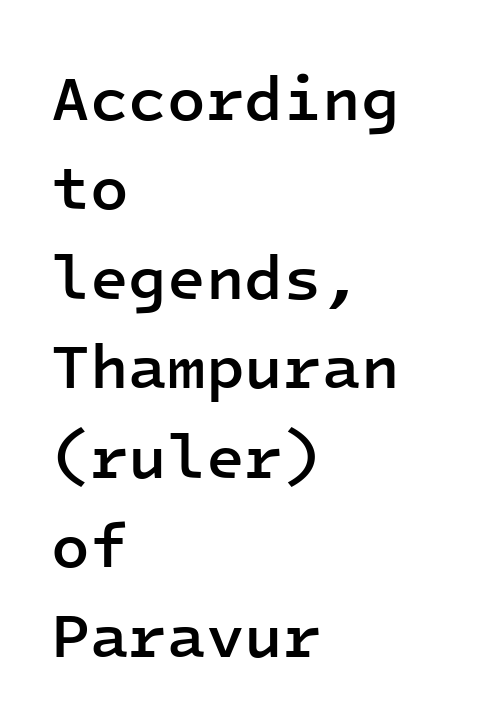
The image shows 63 px semibold sans-serif type, upright, monospaced; set left-aligned, normal line spacing (1.42x), normal letter spacing, not underlined; low stroke contrast and a medium x-height.
